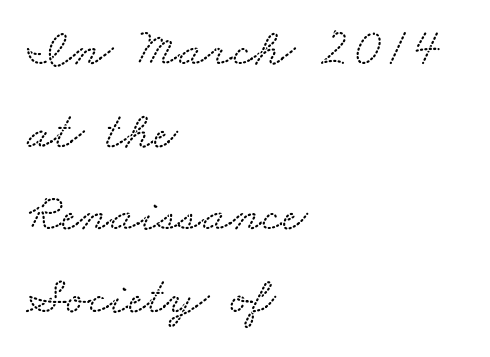
Q: Is the typeface a serif or a sans-serif typeface? A: Serif.
Q: Is the text underlined? A: No.
Q: How is the paragraph aligned? A: Left-aligned.
Q: Is the spacing between letters normal or unusually wide? A: Normal.
Q: Is the spacing between lines tight, normal or loose? A: Normal.
Q: Width (condensed, normal, or wide)? A: Wide.
Q: Stroke contrast? A: Medium.
Q: x-height? A: Small.
Q: Monospaced? A: No.
